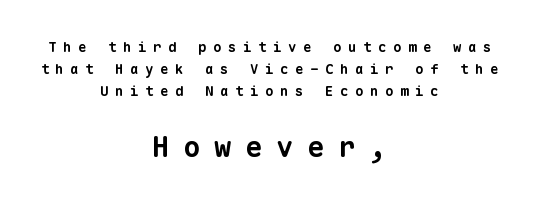
Q: Is the text bold? A: Yes.
Q: Is the typeface a serif or a sans-serif typeface? A: Sans-serif.
Q: Is the text underlined? A: No.
Q: How is the paragraph aligned? A: Centered.
Q: Is the spacing between letters normal or unusually wide? A: Unusually wide.
Q: Is the spacing between lines tight, normal or loose? A: Normal.
Q: Which block of text is set in a larger size, the first (top) or the second (bottom)? A: The second (bottom) one.
Q: Width (condensed, normal, or wide)? A: Normal.
Q: Stroke contrast? A: Low.
Q: x-height? A: Medium.
Q: Monospaced? A: Yes.
